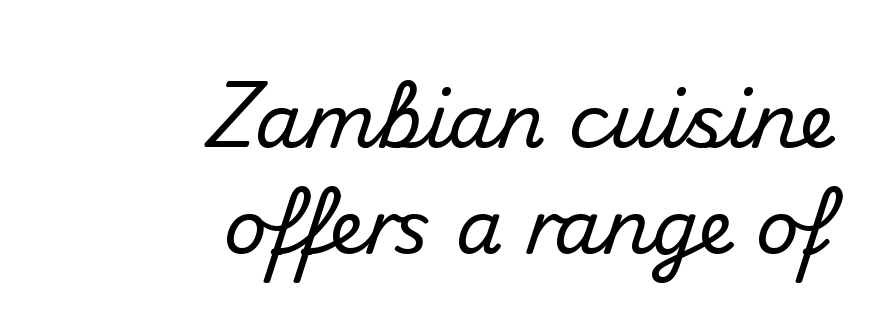
Q: Is the text italic (slanted)? A: Yes.
Q: Is the typeface a serif or a sans-serif typeface? A: Sans-serif.
Q: Is the text underlined? A: No.
Q: How is the paragraph aligned? A: Right-aligned.
Q: Is the spacing between letters normal or unusually wide? A: Normal.
Q: Is the spacing between lines tight, normal or loose? A: Normal.
Q: Width (condensed, normal, or wide)? A: Normal.
Q: Stroke contrast? A: Medium.
Q: x-height? A: Small.
Q: Monospaced? A: No.
